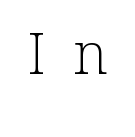
Each row of text sits above clean, open space. Is this a fixed-width face? No — the glyphs have proportional, varying widths. The type is letterspaced generously, with wide tracking. Are there feet on the stems? There are — it's a serif. Posture: straight, roman, zero tilt.
